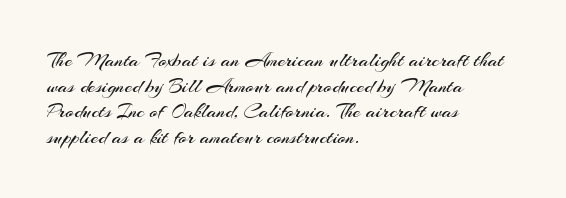
{"bold": "no", "underline": "no", "align": "left", "line_spacing_ratio": 1.22, "letter_spacing": "normal", "letter_spacing_em": 0.0, "glyph_px": 21}
